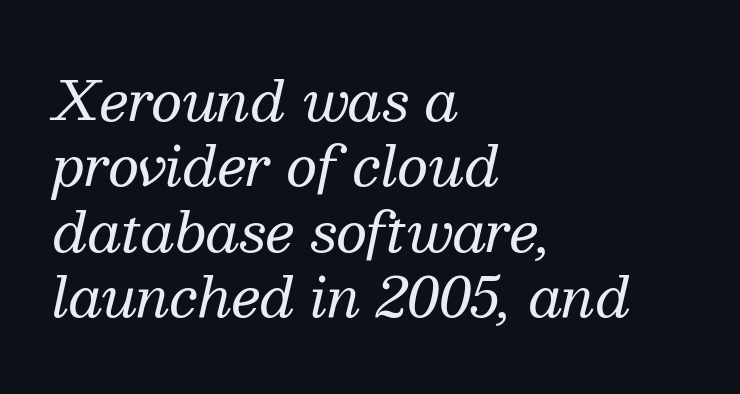
The image shows 54 px regular-weight serif type, italic (leaning right); set left-aligned, line spacing 1.21x, normal letter spacing, not underlined; medium stroke contrast and a medium x-height.
